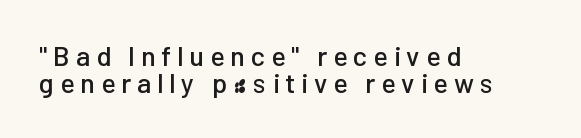
The image shows 27 px text type, upright; set left-aligned, tight line spacing (1.0x), unusually wide letter spacing (+0.22 em), not underlined.
